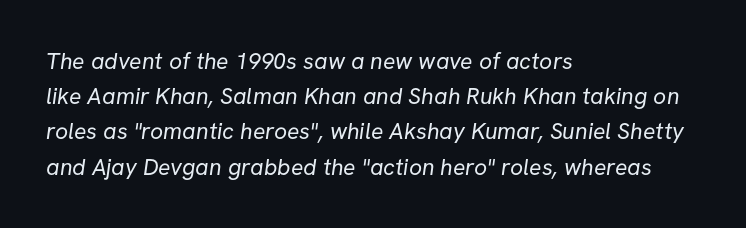
The string is rendered with underlining switched off. Each line starts at the same left margin while the right side varies. Quick note: interline space is typical. Stems and bowls with no extra thickness — not bold.
